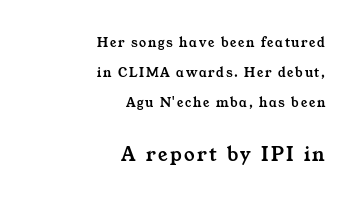
If you drew a ruler down the right edge, every line would touch it. Does the bottom block carry the larger type? Yes, it does. Anything drawn beneath the words? Only blank space. Airy leading.
